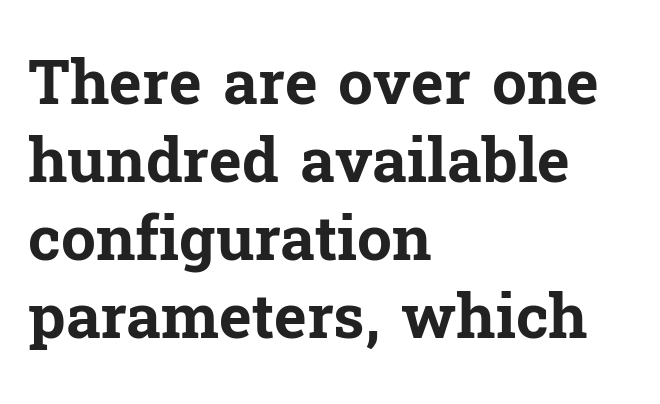
{"serif": "yes", "italic": "no", "bold": "yes", "weight": "bold", "width": "normal", "stroke_contrast": "low", "x_height": "medium", "monospaced": "no", "underline": "no", "align": "left", "line_spacing": "normal", "line_spacing_ratio": 1.26, "letter_spacing": "normal", "letter_spacing_em": 0.0, "glyph_px": 62}
